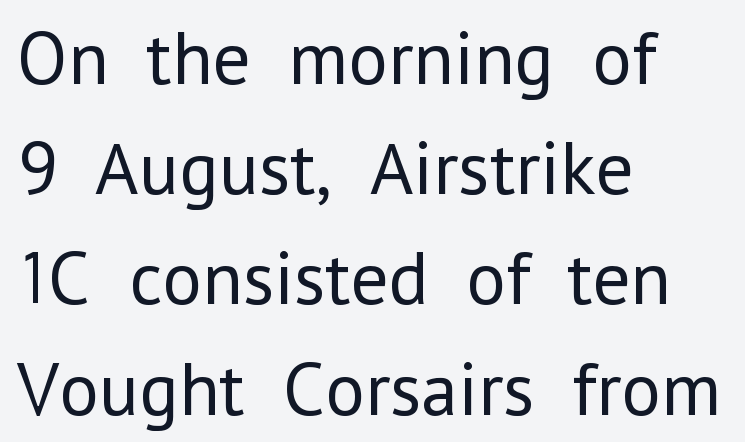
The image shows 76 px regular-weight sans-serif type, upright; set left-aligned, normal line spacing (1.45x), normal letter spacing, not underlined; low stroke contrast and a medium x-height.
